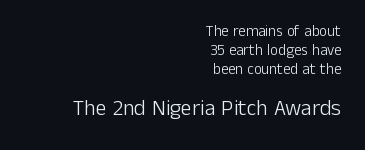
The image shows 22 px text type, upright; set right-aligned, normal line spacing (1.26x), normal letter spacing, not underlined; the second (bottom) block is 1.47x larger.
